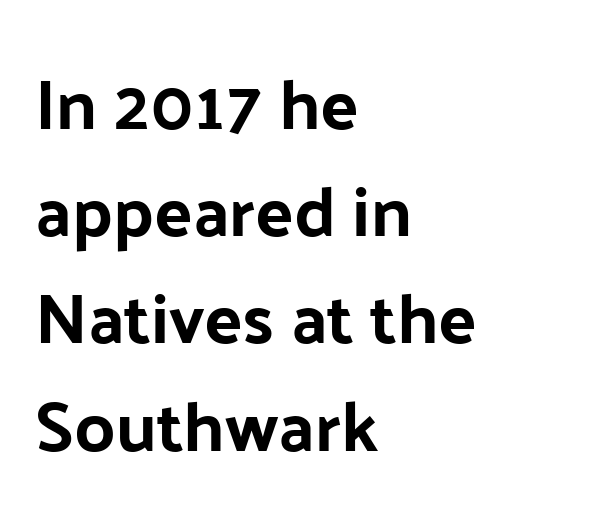
The image shows 71 px bold sans-serif type, upright; set left-aligned, normal line spacing (1.51x), normal letter spacing, not underlined; low stroke contrast and a medium x-height.
